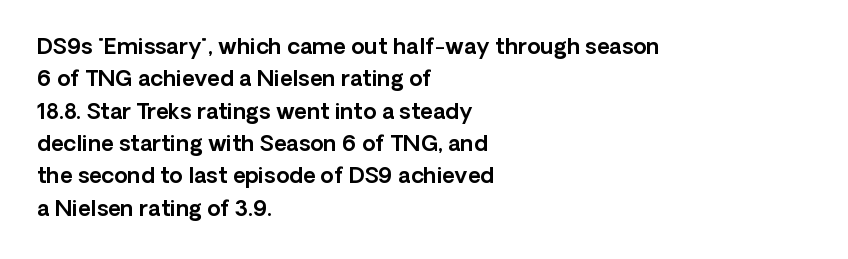
The image shows 22 px text type, upright; set left-aligned, normal line spacing (1.47x), normal letter spacing, not underlined.
